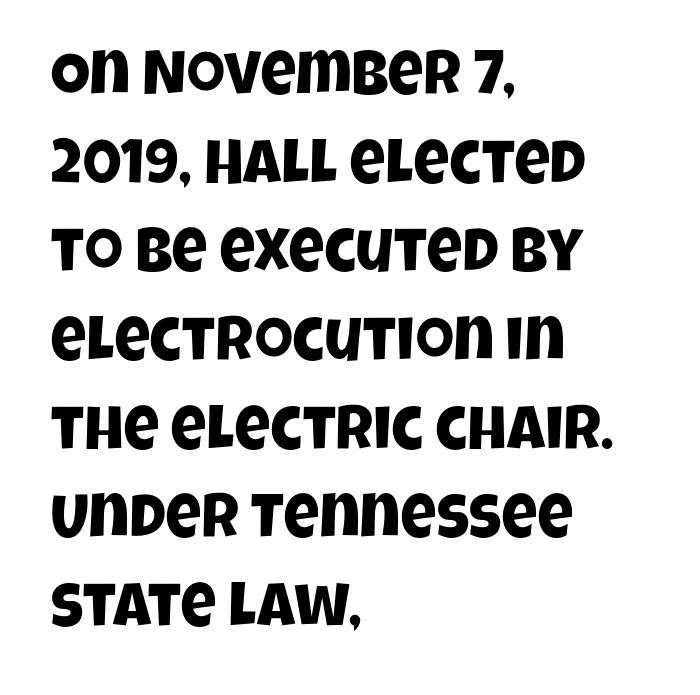
Q: Is the typeface a serif or a sans-serif typeface? A: Sans-serif.
Q: Is the text underlined? A: No.
Q: How is the paragraph aligned? A: Left-aligned.
Q: Is the spacing between letters normal or unusually wide? A: Normal.
Q: Is the spacing between lines tight, normal or loose? A: Normal.
Q: Width (condensed, normal, or wide)? A: Condensed.
Q: Stroke contrast? A: Low.
Q: x-height? A: Large.
Q: Monospaced? A: No.
